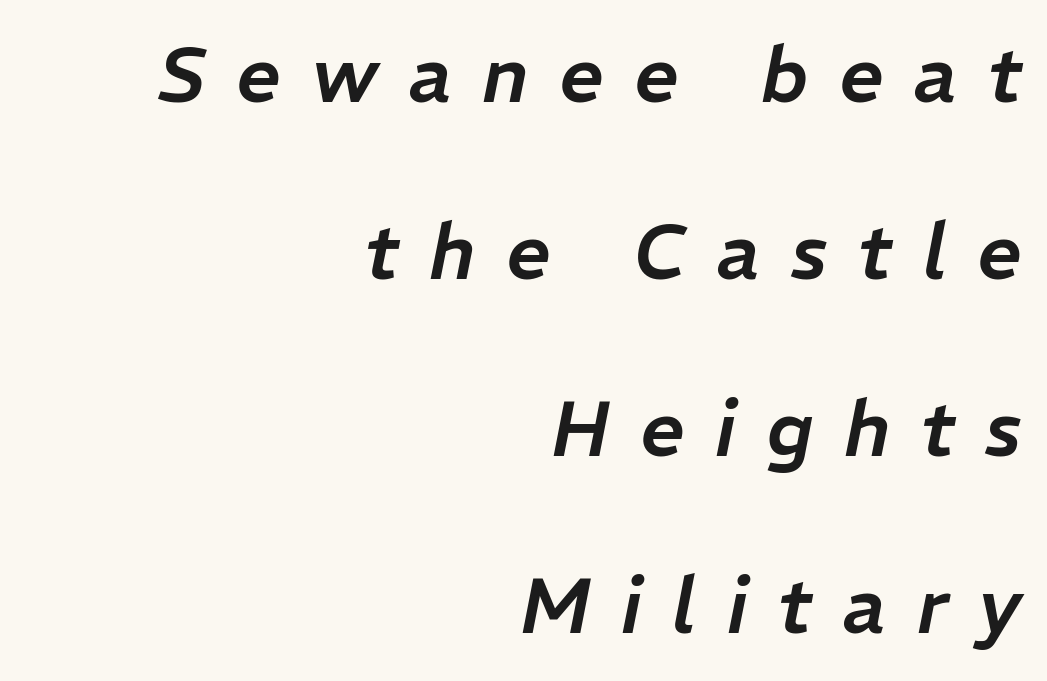
The image shows 78 px text type, italic (leaning right); set right-aligned, loose line spacing (2.27x), unusually wide letter spacing (+0.39 em), not underlined; low stroke contrast and a medium x-height.
